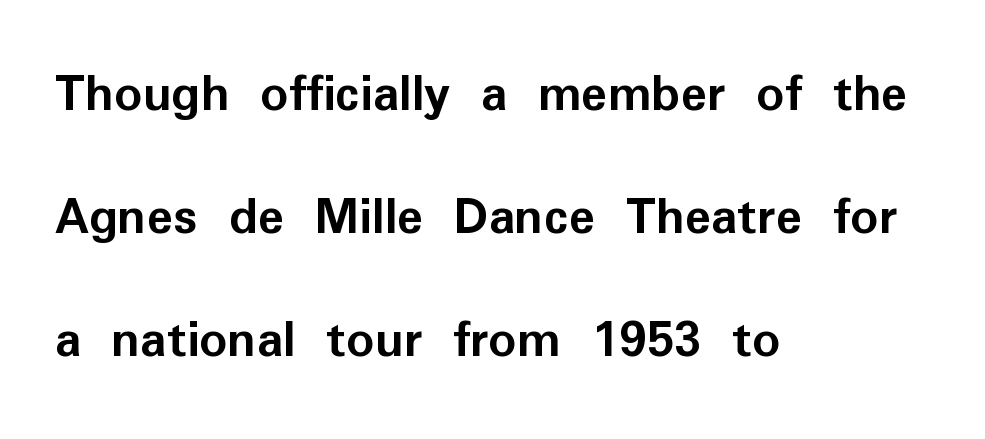
Vertical spacing — loose. Look at the tracking — it's just the regular setting, nothing added. The glyphs have the mass of a bold cut. The space directly below the letters is spotless. Are there feet on the stems? There aren't — it's a sans.
